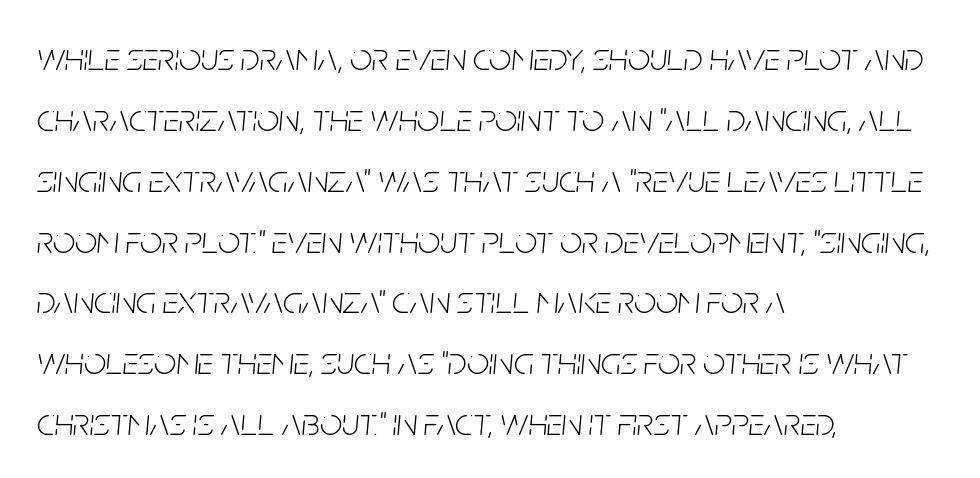
Q: Is the text bold? A: No.
Q: Is the text italic (slanted)? A: Yes, it leans right by about 5 degrees.
Q: Is the text underlined? A: No.
Q: How is the paragraph aligned? A: Left-aligned.
Q: Is the spacing between letters normal or unusually wide? A: Normal.
Q: Is the spacing between lines tight, normal or loose? A: Normal.
Q: Width (condensed, normal, or wide)? A: Condensed.
Q: Stroke contrast? A: Low.
Q: x-height? A: Large.
Q: Monospaced? A: No.
